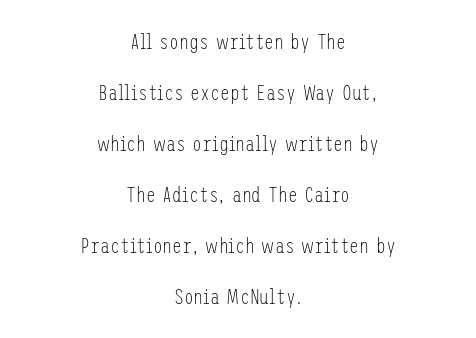
Q: Is the text bold? A: No.
Q: Is the text italic (slanted)? A: No, it is upright.
Q: Is the text underlined? A: No.
Q: How is the paragraph aligned? A: Centered.
Q: Is the spacing between letters normal or unusually wide? A: Normal.
Q: Is the spacing between lines tight, normal or loose? A: Loose.
